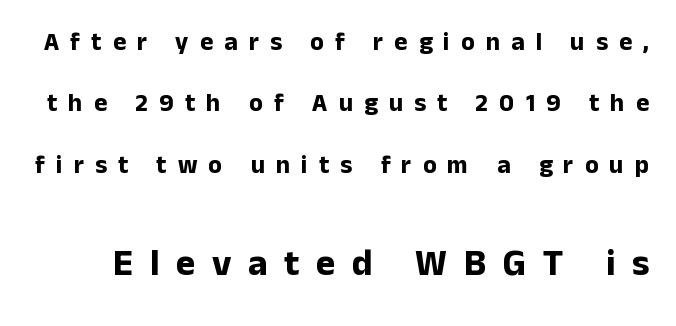
The image shows 37 px bold sans-serif type, upright; set loose line spacing (2.46x), unusually wide letter spacing (+0.45 em), not underlined; the second (bottom) block is 1.48x larger; low stroke contrast and a medium x-height.
